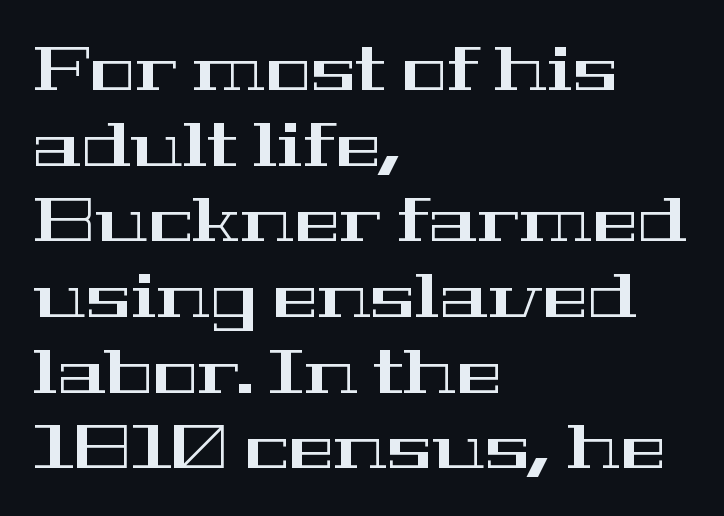
{"serif": "yes", "italic": "no", "width": "wide", "stroke_contrast": "high", "x_height": "medium", "monospaced": "no", "underline": "no", "align": "left", "line_spacing_ratio": 1.24, "letter_spacing": "normal", "letter_spacing_em": 0.0, "glyph_px": 61}
